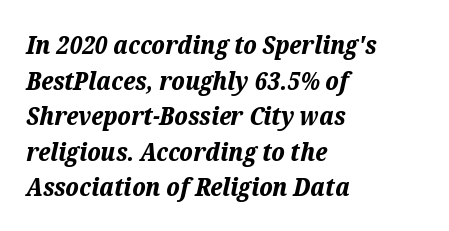
{"italic": "yes", "lean": "right", "slant_degrees": 12, "bold": "yes", "underline": "no", "align": "left", "line_spacing": "normal", "line_spacing_ratio": 1.37, "letter_spacing": "normal", "letter_spacing_em": 0.0, "glyph_px": 26}
